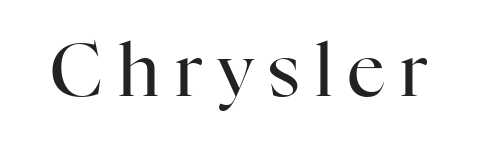
Q: Is the text bold? A: No.
Q: Is the text italic (slanted)? A: No, it is upright.
Q: Is the typeface a serif or a sans-serif typeface? A: Serif.
Q: Is the text underlined? A: No.
Q: Is the spacing between letters normal or unusually wide? A: Unusually wide.
Q: Width (condensed, normal, or wide)? A: Normal.
Q: Stroke contrast? A: High.
Q: x-height? A: Medium.
Q: Monospaced? A: No.
